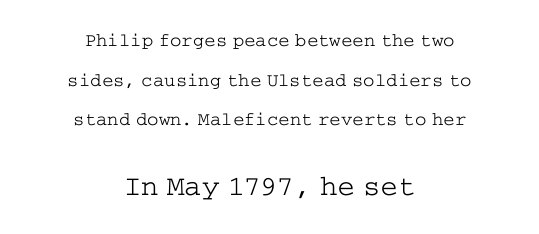
Nobody drew a line under any word here. Serif or sans? Serif — the stroke terminals have little feet. Widely set lines give the paragraph a tall, airy silhouette. Of the two passages, the one underneath uses the larger point size. The letterforms sit shoulder to shoulder at normal distance. In terms of posture, this sample is upright.
